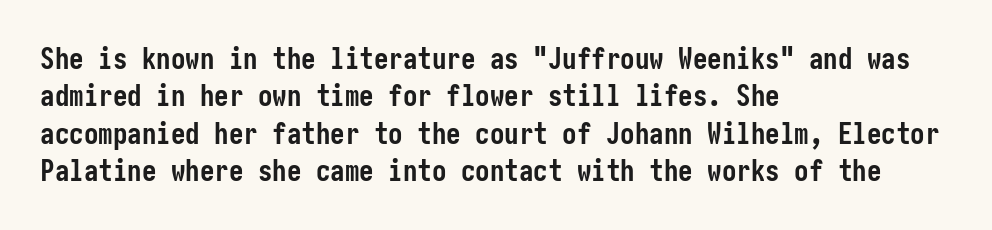
Spacing between characters is what you'd get straight out of the box. If you measured baseline to baseline, you'd find a middling distance. Caption: bold face, heavy strokes. Beneath every word, the page is bare. Compared with a centered layout, this one pins lines to the left instead. Every stem runs plumb, perpendicular to the baseline.
